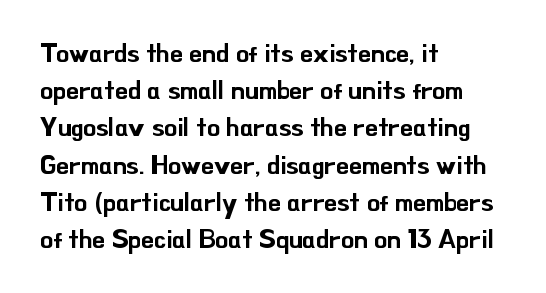
{"italic": "no", "underline": "no", "align": "left", "line_spacing": "normal", "line_spacing_ratio": 1.43, "letter_spacing": "normal", "letter_spacing_em": 0.0, "glyph_px": 26}
